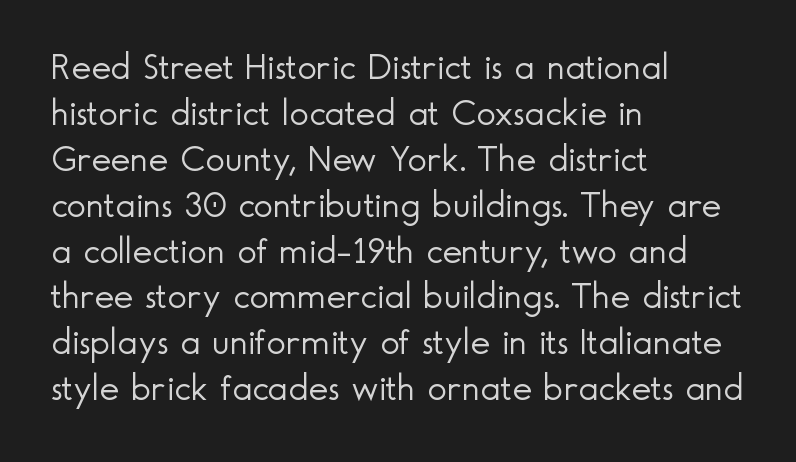
The image shows 37 px light sans-serif type, upright; set left-aligned, line spacing 1.24x, normal letter spacing, not underlined; a small x-height.
